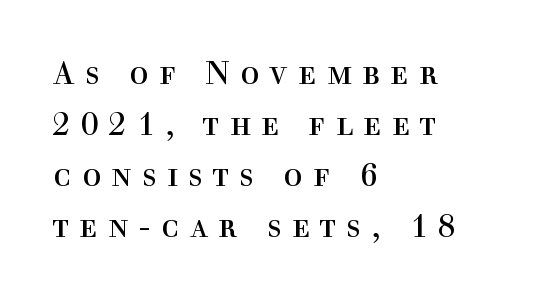
The image shows 32 px regular-weight serif type, upright; set left-aligned, normal line spacing (1.59x), unusually wide letter spacing (+0.32 em), not underlined; a medium x-height.
